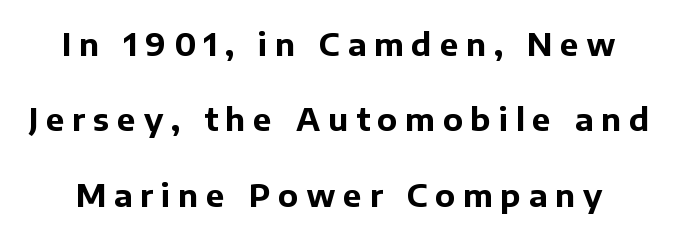
{"serif": "no", "italic": "no", "bold": "yes", "weight": "bold", "width": "normal", "stroke_contrast": "low", "x_height": "medium", "monospaced": "no", "underline": "no", "line_spacing": "loose", "line_spacing_ratio": 2.43, "letter_spacing": "wide", "letter_spacing_em": 0.25, "glyph_px": 31}
